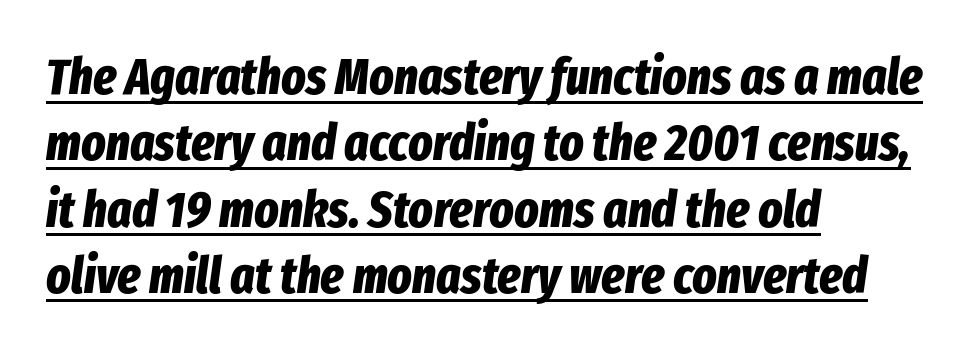
Q: Is the text bold? A: Yes.
Q: Is the text italic (slanted)? A: Yes, it leans right by about 8 degrees.
Q: Is the text underlined? A: Yes.
Q: How is the paragraph aligned? A: Left-aligned.
Q: Is the spacing between letters normal or unusually wide? A: Normal.
Q: Is the spacing between lines tight, normal or loose? A: Normal.
Q: Width (condensed, normal, or wide)? A: Condensed.
Q: Stroke contrast? A: Low.
Q: x-height? A: Medium.
Q: Monospaced? A: No.
